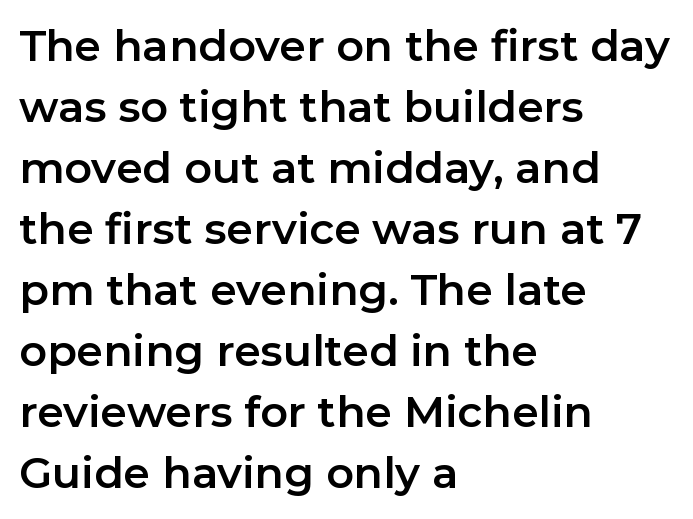
The image shows 43 px sans-serif type, upright; set left-aligned, normal line spacing (1.42x), normal letter spacing, not underlined; low stroke contrast and a medium x-height.
